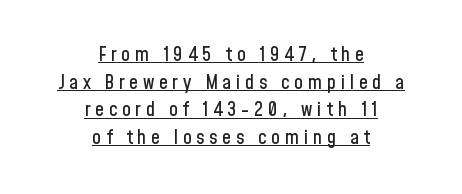
Rendered with straight, roman letterforms. This sample keeps an unexceptional amount of space between lines. Characters follow at a spacing far wider than the type designer built in. Is the block centered? Yes — each line is placed symmetrically about the middle. Underlined type.
